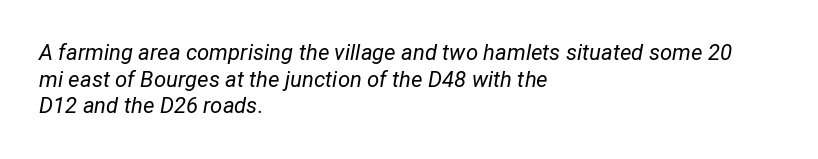
No extra tracking has been applied to these lines. A quiet, ordinary-to-light weight characterises the typeface. Bare-footed words on every line. Leftover space on each line is placed entirely after the last word. If you drew a line through each stem, it would be angled.
